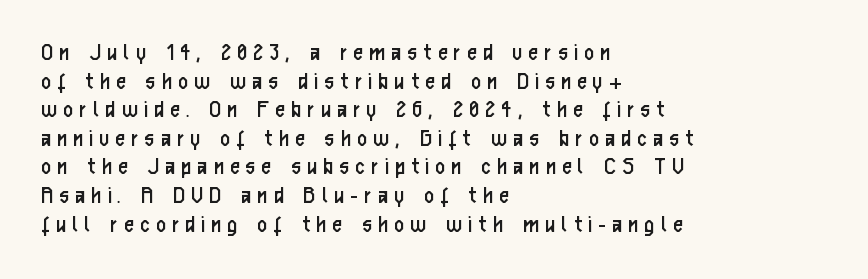
The image shows 26 px text type, upright; set left-aligned, tight line spacing (1.1x), unusually wide letter spacing (+0.26 em), not underlined.
